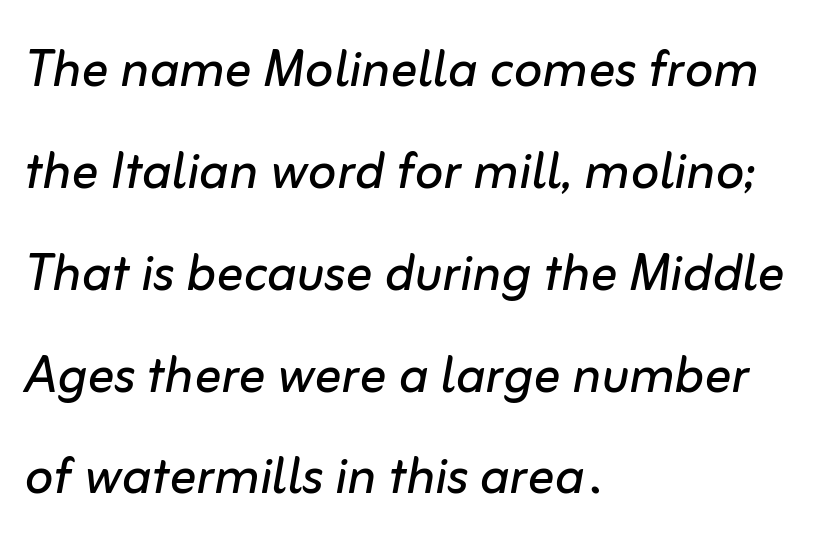
The image shows 67 px regular-weight type, italic (leaning right); set left-aligned, normal line spacing (1.52x), normal letter spacing, not underlined; low stroke contrast and a medium x-height.
